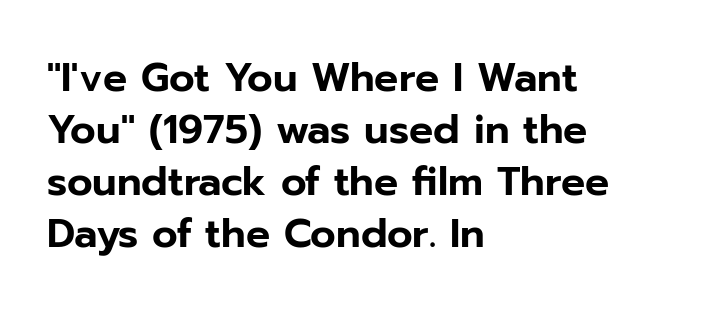
Q: Is the text italic (slanted)? A: No, it is upright.
Q: Is the typeface a serif or a sans-serif typeface? A: Sans-serif.
Q: Is the text underlined? A: No.
Q: How is the paragraph aligned? A: Left-aligned.
Q: Is the spacing between letters normal or unusually wide? A: Normal.
Q: Is the spacing between lines tight, normal or loose? A: Normal.
Q: Width (condensed, normal, or wide)? A: Normal.
Q: Stroke contrast? A: Low.
Q: x-height? A: Medium.
Q: Monospaced? A: No.
